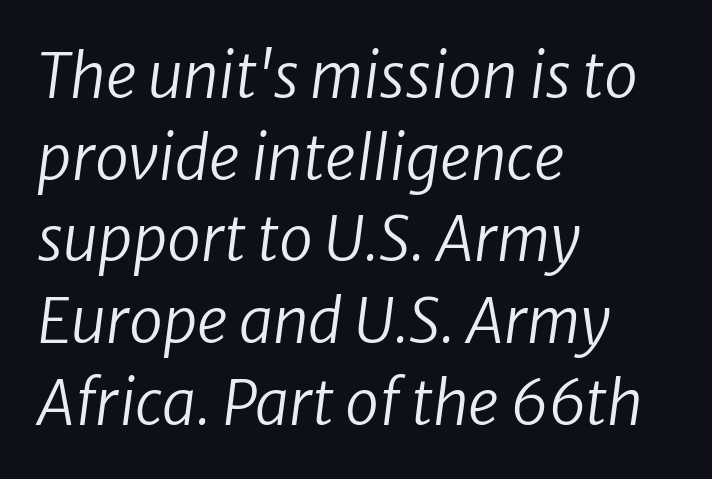
{"italic": "yes", "lean": "right", "slant_degrees": 8, "bold": "no", "weight": "regular", "width": "normal", "stroke_contrast": "low", "x_height": "medium", "monospaced": "no", "underline": "no", "align": "left", "line_spacing": "normal", "line_spacing_ratio": 1.34, "letter_spacing": "normal", "letter_spacing_em": 0.0, "glyph_px": 61}
